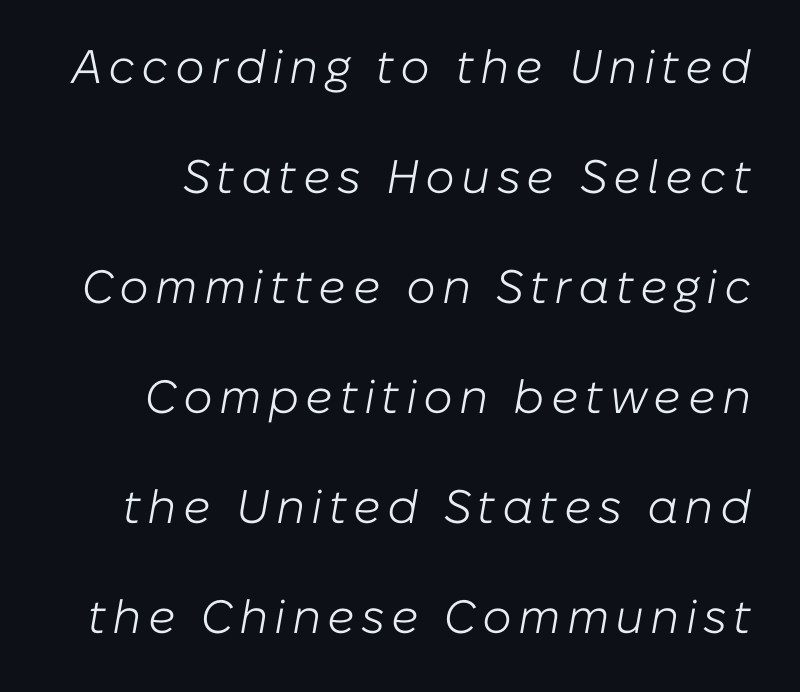
{"italic": "yes", "lean": "right", "slant_degrees": 10, "bold": "no", "weight": "light", "width": "normal", "stroke_contrast": "low", "x_height": "medium", "monospaced": "no", "underline": "no", "line_spacing": "loose", "line_spacing_ratio": 2.34, "glyph_px": 47}
